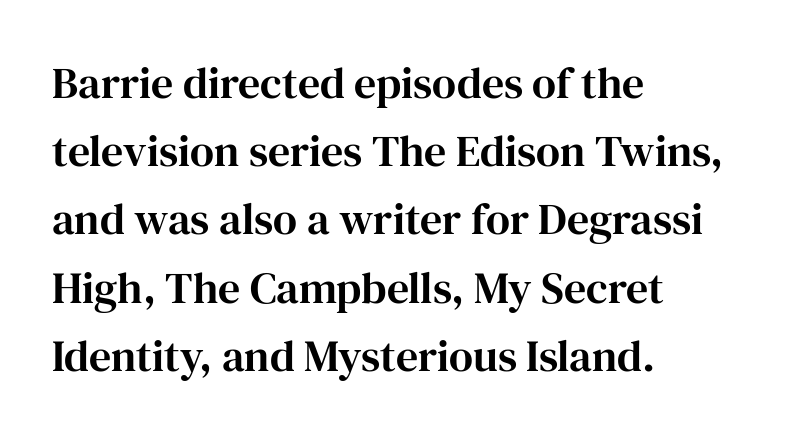
Q: Is the text italic (slanted)? A: No, it is upright.
Q: Is the typeface a serif or a sans-serif typeface? A: Serif.
Q: Is the text underlined? A: No.
Q: How is the paragraph aligned? A: Left-aligned.
Q: Is the spacing between letters normal or unusually wide? A: Normal.
Q: Is the spacing between lines tight, normal or loose? A: Normal.
Q: Width (condensed, normal, or wide)? A: Normal.
Q: Stroke contrast? A: High.
Q: x-height? A: Medium.
Q: Monospaced? A: No.
